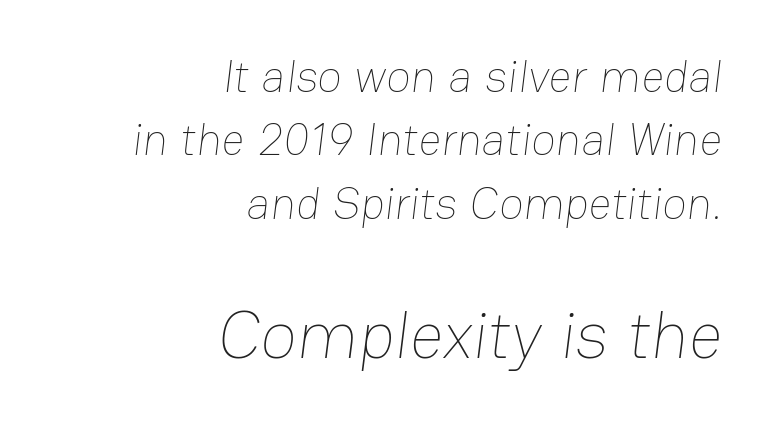
{"bold": "no", "weight": "thin", "width": "normal", "stroke_contrast": "low", "x_height": "medium", "monospaced": "no", "underline": "no", "align": "right", "line_spacing": "normal", "line_spacing_ratio": 1.41, "letter_spacing": "normal", "letter_spacing_em": 0.0, "larger_block": "second", "size_ratio": 1.49, "glyph_px": 67}
